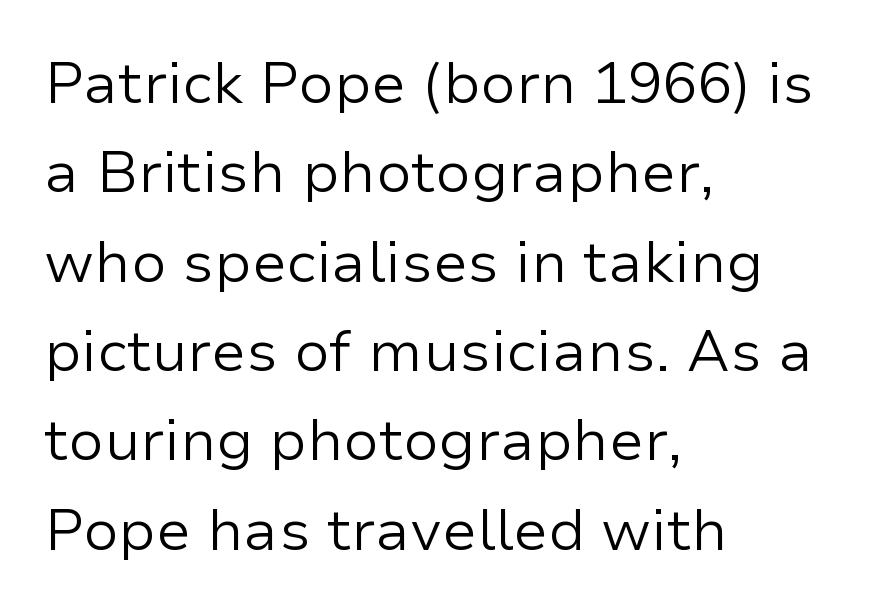
The image shows 58 px regular-weight sans-serif type, upright; set left-aligned, normal line spacing (1.54x), normal letter spacing, not underlined; low stroke contrast and a medium x-height.
